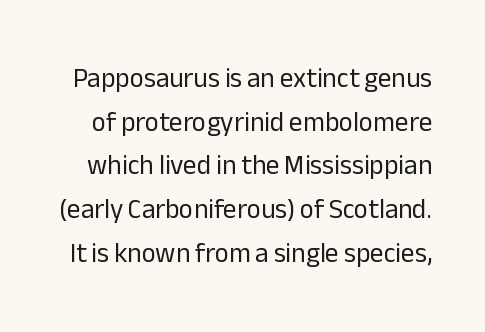
You can tell it's not italic because the verticals are truly vertical. The space directly below the letters is spotless. This sample uses plain, unmodified letter spacing. Is the stroke heavy? The answer is a plain regular-or-lighter. Is there much room between lines? A standard amount, neither cramped nor airy.
